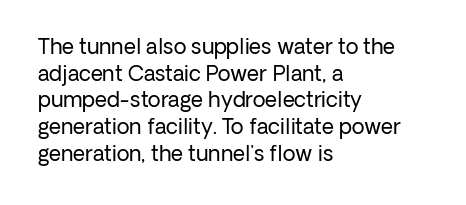
Q: Is the text bold? A: No.
Q: Is the text italic (slanted)? A: No, it is upright.
Q: Is the text underlined? A: No.
Q: How is the paragraph aligned? A: Left-aligned.
Q: Is the spacing between letters normal or unusually wide? A: Normal.
Q: Is the spacing between lines tight, normal or loose? A: Normal.
